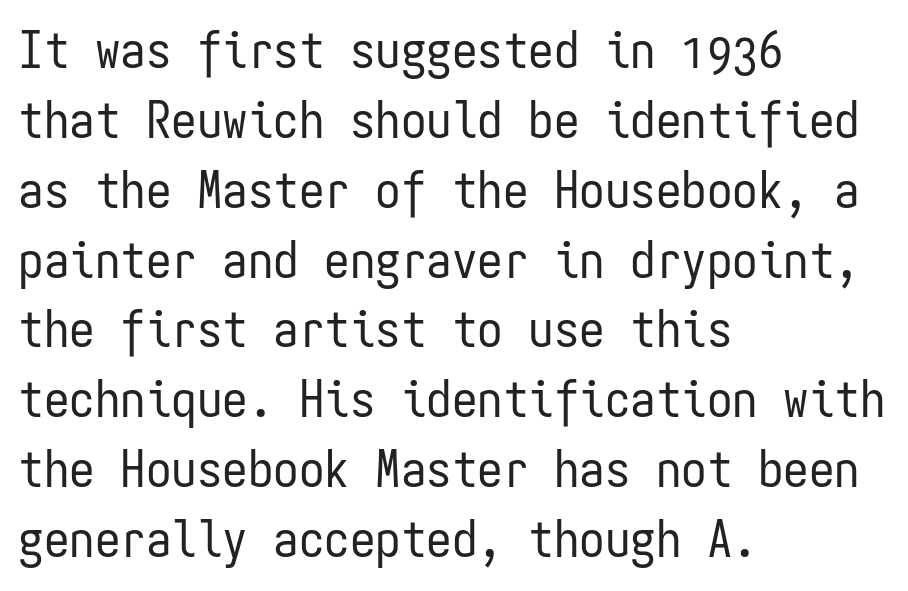
{"serif": "no", "italic": "no", "bold": "no", "weight": "regular", "width": "condensed", "stroke_contrast": "low", "x_height": "medium", "monospaced": "yes", "underline": "no", "align": "left", "line_spacing": "normal", "line_spacing_ratio": 1.37, "letter_spacing": "normal", "letter_spacing_em": 0.0, "glyph_px": 51}
